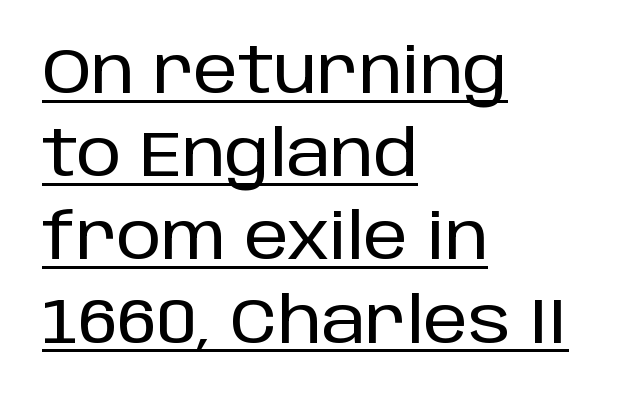
The image shows 64 px sans-serif type, upright; set left-aligned, normal line spacing (1.3x), normal letter spacing, underlined; low stroke contrast and a large x-height.
